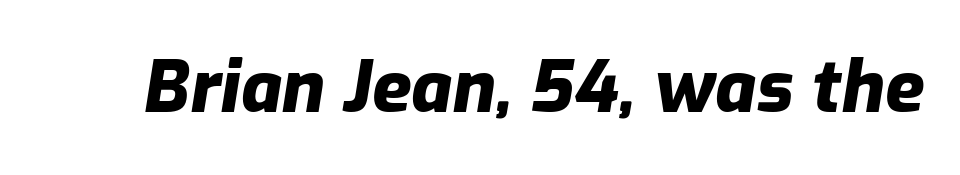
The image shows 72 px heavy type, italic (leaning right); set normal letter spacing, not underlined; low stroke contrast and a medium x-height.
